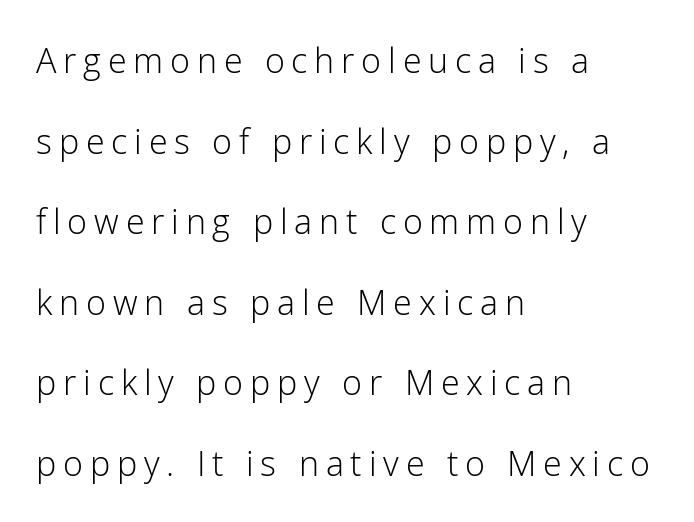
{"serif": "no", "italic": "no", "bold": "no", "weight": "light", "width": "normal", "stroke_contrast": "low", "x_height": "medium", "monospaced": "no", "underline": "no", "align": "left", "line_spacing": "loose", "line_spacing_ratio": 2.37, "letter_spacing": "wide", "letter_spacing_em": 0.2, "glyph_px": 34}
